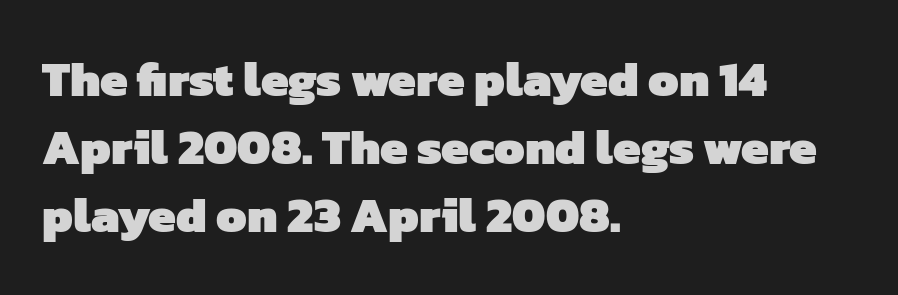
{"serif": "no", "bold": "yes", "weight": "heavy", "width": "normal", "stroke_contrast": "low", "x_height": "medium", "monospaced": "no", "underline": "no", "align": "left", "line_spacing": "normal", "line_spacing_ratio": 1.39, "letter_spacing": "normal", "letter_spacing_em": 0.0, "glyph_px": 49}
